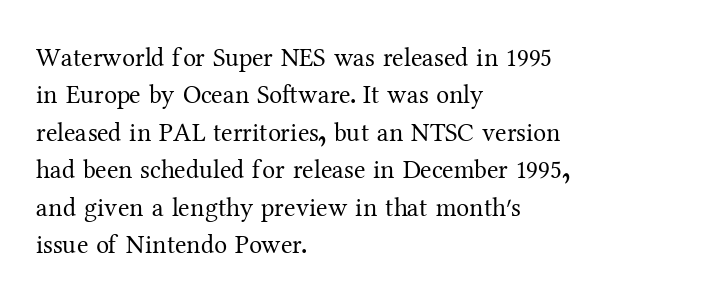
The image shows 26 px text type, upright; set left-aligned, normal line spacing (1.44x), normal letter spacing, not underlined.
